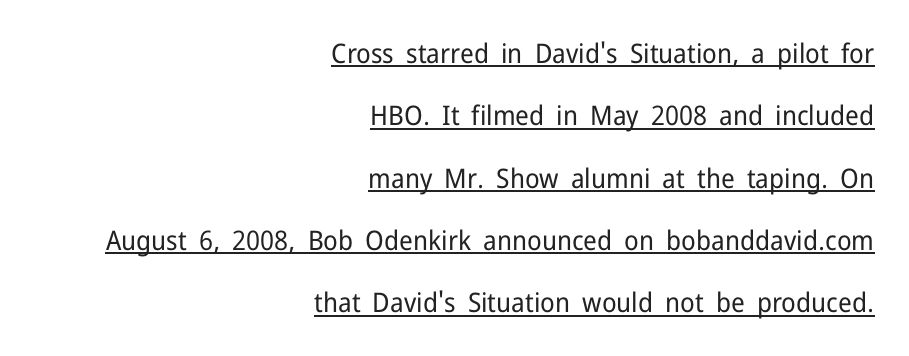
Loosely led — the rows are spread out. Every row of glyphs terminates at an identical x-position on the right. A typographer would call this underscored text. The font is comparable to plain body text, perhaps lighter. Nope, not italic — everything's standing straight.
